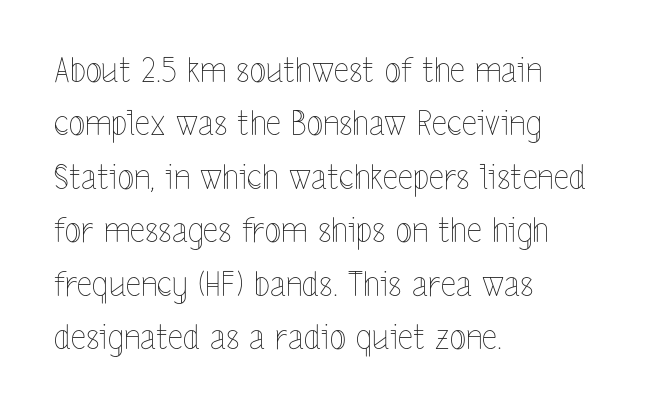
Characters follow at the spacing the type designer built in. A typesetter would call this proportional, since set widths differ per character. Quick note: underline off. Short and long lines alike share a common starting point at left.
